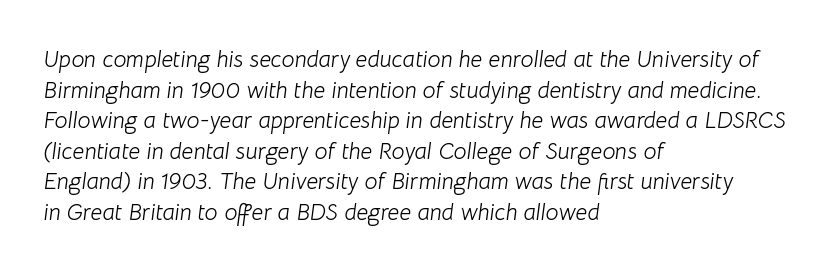
Plain, unruled lines of type. Does the leading feel generous? No, just average. Compared with a centered layout, this one pins lines to the left instead. These lines keep a tight, regular rhythm from letter to letter. This sample uses an oblique cut, with every glyph tilted off the vertical.
